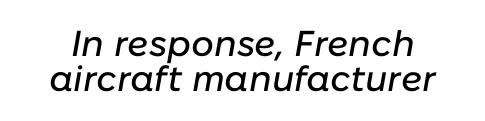
{"italic": "yes", "lean": "right", "slant_degrees": 10, "width": "normal", "stroke_contrast": "low", "x_height": "medium", "monospaced": "no", "underline": "no", "line_spacing": "tight", "line_spacing_ratio": 0.97, "letter_spacing": "normal", "letter_spacing_em": 0.0, "glyph_px": 36}
